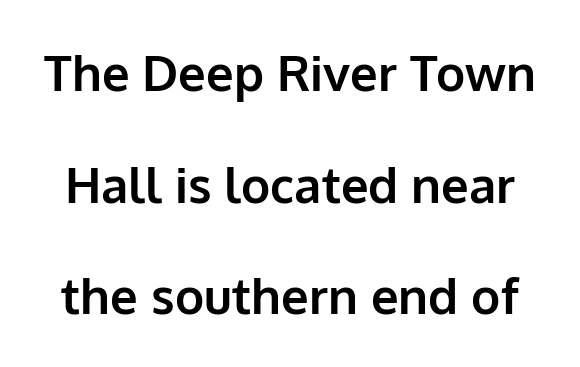
{"serif": "no", "italic": "no", "bold": "yes", "weight": "bold", "width": "normal", "stroke_contrast": "low", "x_height": "medium", "monospaced": "no", "underline": "no", "line_spacing": "loose", "line_spacing_ratio": 2.28, "letter_spacing": "normal", "letter_spacing_em": 0.0, "glyph_px": 49}
